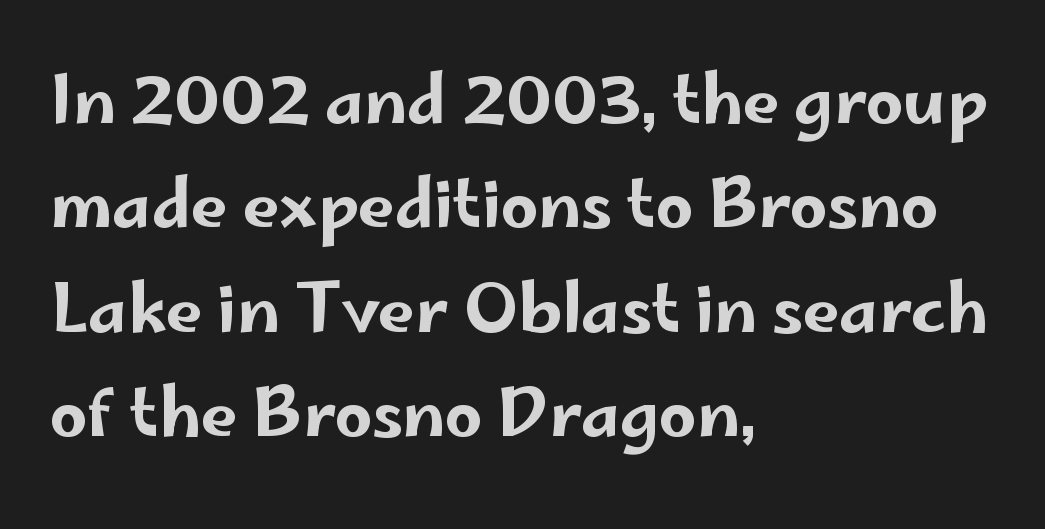
The image shows 66 px wide sans-serif type, upright; set left-aligned, normal line spacing (1.58x), normal letter spacing, not underlined; low stroke contrast and a small x-height.
